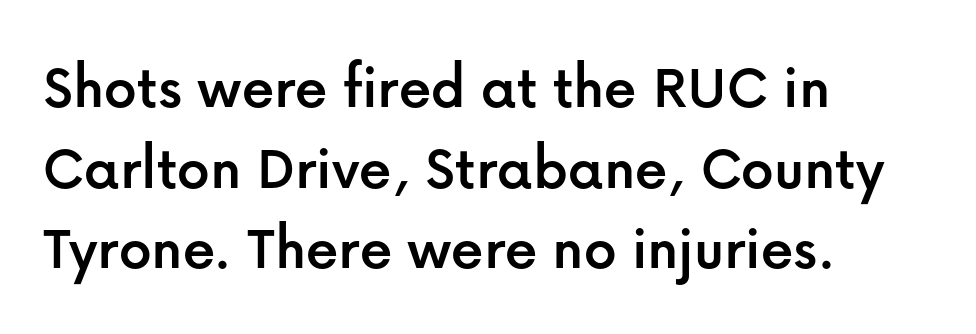
Inter-character spacing is left at the font's built-in metrics. Successive baselines arrive at the customary interval. Descenders are the only things crossing below the line. The typesetter chose a ragged-right arrangement here.
